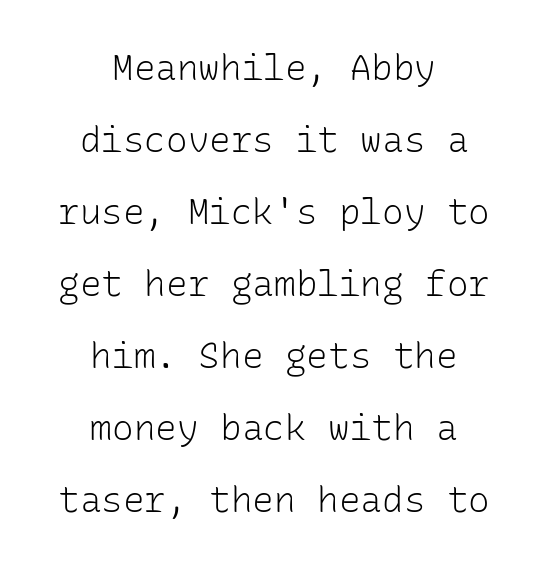
Q: Is the text bold? A: No.
Q: Is the text italic (slanted)? A: No, it is upright.
Q: Is the typeface a serif or a sans-serif typeface? A: Sans-serif.
Q: Is the text underlined? A: No.
Q: How is the paragraph aligned? A: Centered.
Q: Is the spacing between letters normal or unusually wide? A: Normal.
Q: Is the spacing between lines tight, normal or loose? A: Loose.
Q: Width (condensed, normal, or wide)? A: Normal.
Q: Stroke contrast? A: Low.
Q: x-height? A: Medium.
Q: Monospaced? A: Yes.
